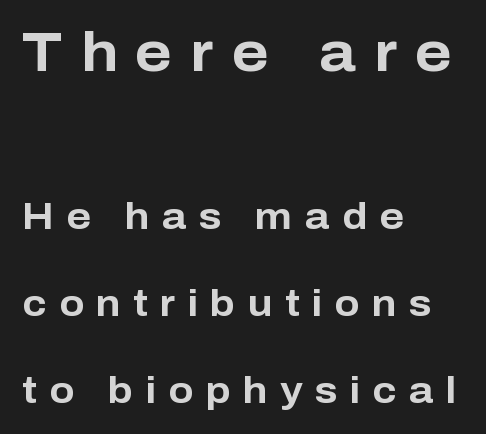
Q: Is the text bold? A: Yes.
Q: Is the text italic (slanted)? A: No, it is upright.
Q: Is the typeface a serif or a sans-serif typeface? A: Sans-serif.
Q: Is the text underlined? A: No.
Q: How is the paragraph aligned? A: Left-aligned.
Q: Is the spacing between letters normal or unusually wide? A: Unusually wide.
Q: Is the spacing between lines tight, normal or loose? A: Loose.
Q: Which block of text is set in a larger size, the first (top) or the second (bottom)? A: The first (top) one.
Q: Width (condensed, normal, or wide)? A: Normal.
Q: Stroke contrast? A: Low.
Q: x-height? A: Medium.
Q: Monospaced? A: No.
